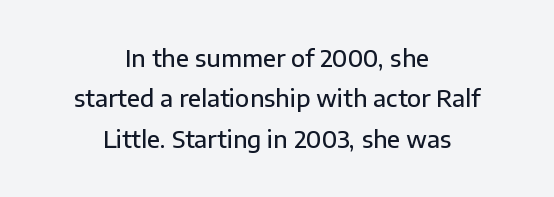
{"italic": "no", "bold": "semi", "underline": "no", "align": "center", "line_spacing_ratio": 1.76, "letter_spacing": "normal", "letter_spacing_em": 0.0, "glyph_px": 23}
